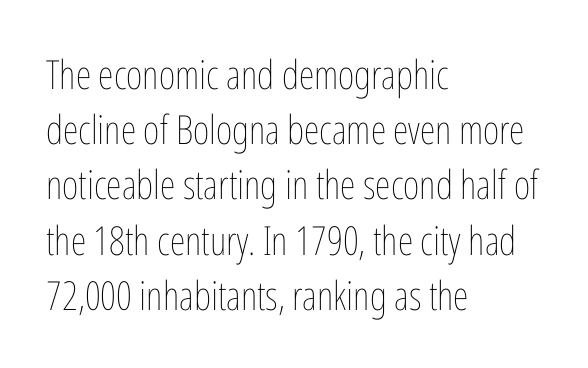
Q: Is the text bold? A: No.
Q: Is the text italic (slanted)? A: No, it is upright.
Q: Is the text underlined? A: No.
Q: How is the paragraph aligned? A: Left-aligned.
Q: Is the spacing between letters normal or unusually wide? A: Normal.
Q: Is the spacing between lines tight, normal or loose? A: Normal.
Q: Width (condensed, normal, or wide)? A: Condensed.
Q: Stroke contrast? A: Low.
Q: x-height? A: Medium.
Q: Monospaced? A: No.
